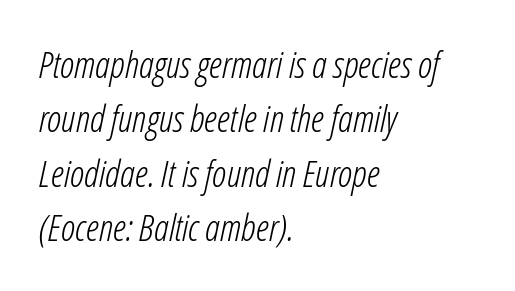
Q: Is the text bold? A: No.
Q: Is the text italic (slanted)? A: Yes, it leans right by about 12 degrees.
Q: Is the text underlined? A: No.
Q: How is the paragraph aligned? A: Left-aligned.
Q: Is the spacing between letters normal or unusually wide? A: Normal.
Q: Is the spacing between lines tight, normal or loose? A: Normal.
Q: Width (condensed, normal, or wide)? A: Condensed.
Q: Stroke contrast? A: Low.
Q: x-height? A: Medium.
Q: Monospaced? A: No.
